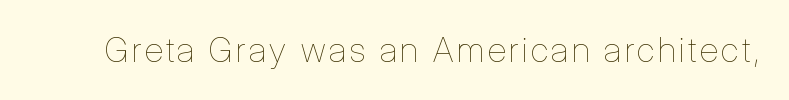
Q: Is the text bold? A: No.
Q: Is the text italic (slanted)? A: No, it is upright.
Q: Is the text underlined? A: No.
Q: Width (condensed, normal, or wide)? A: Condensed.
Q: Stroke contrast? A: Low.
Q: x-height? A: Medium.
Q: Monospaced? A: No.
